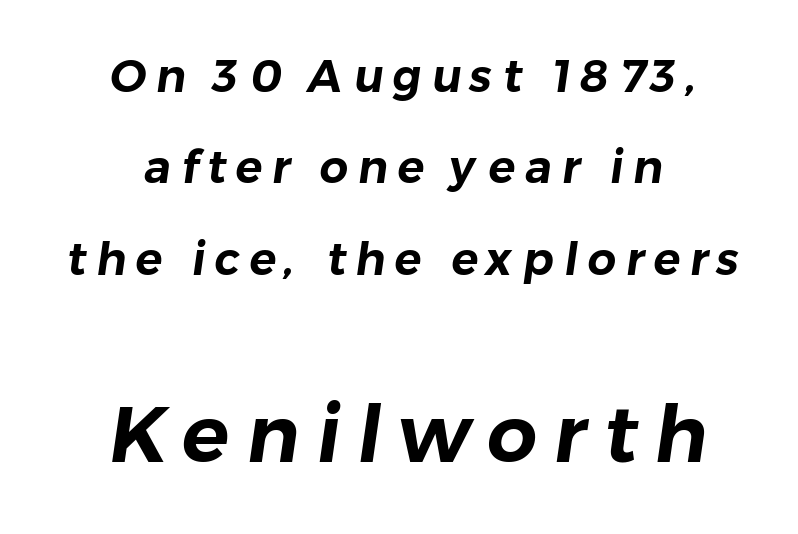
Proportional: the letters do not fall into vertical columns. Examine the stroke ends and you'll find no serifs. One-word summary of the alignment: center. Widely set lines give the paragraph a tall, airy silhouette.
